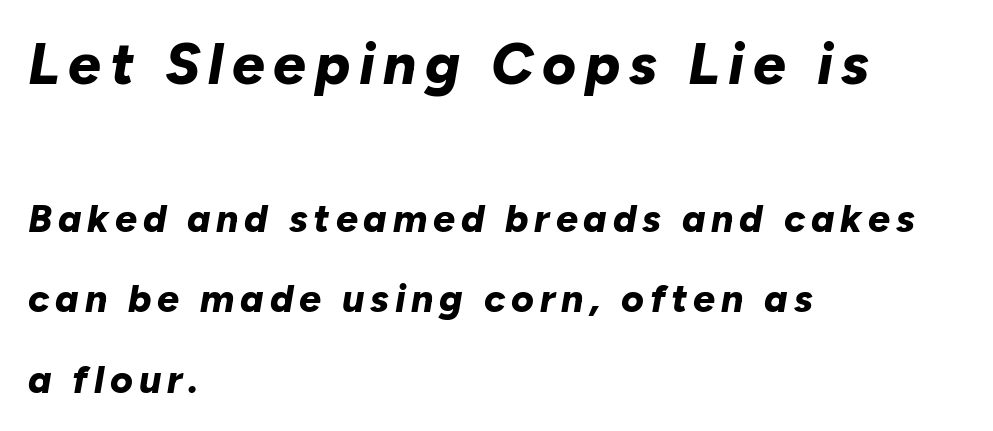
Tall strokes in this sample are angled rather than plumb. The characters look thick and weighty, a clear bold. The emphasis by scale lands on block number one, above. Note the varied advance widths — an 'i' is clearly narrower than an 'm'.
